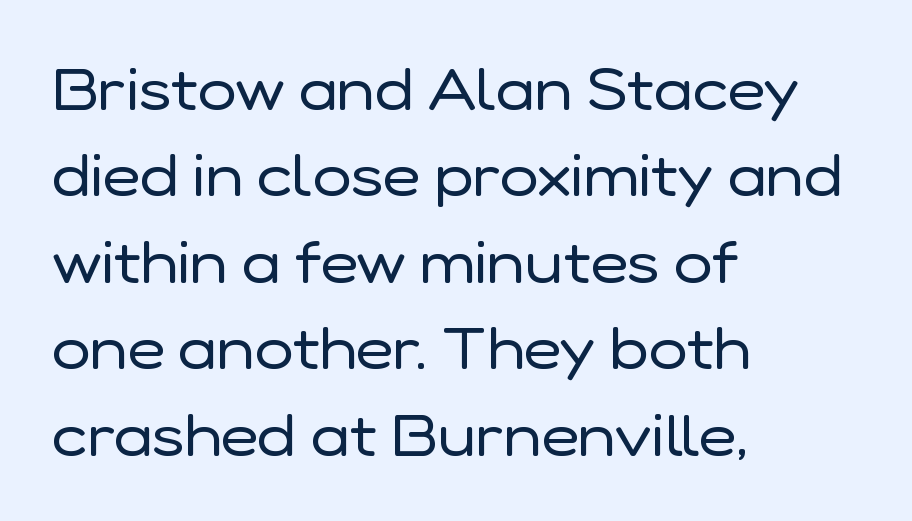
The rows are spaced the way most documents space them. Compared with typical body copy, the letter spacing here is the same. Every stem runs plumb, perpendicular to the baseline. Letterform terminals end flat and unadorned throughout the passage. Rule under the text: the space is simply empty.
